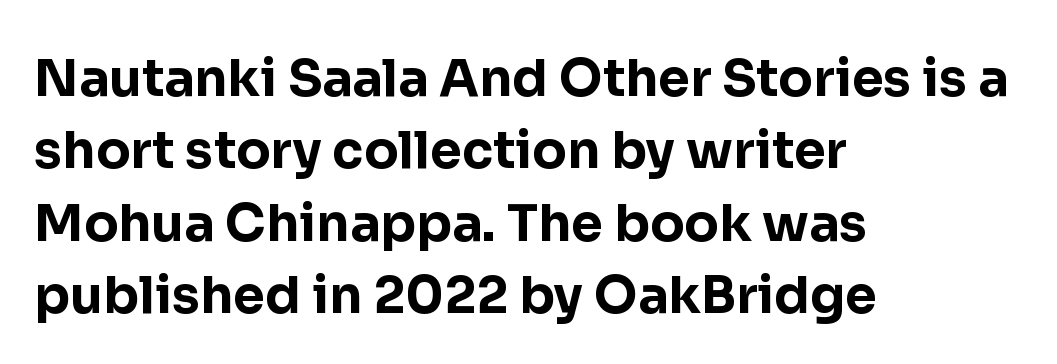
The image shows 51 px bold sans-serif type, upright; set left-aligned, normal line spacing (1.42x), normal letter spacing, not underlined; low stroke contrast and a medium x-height.
